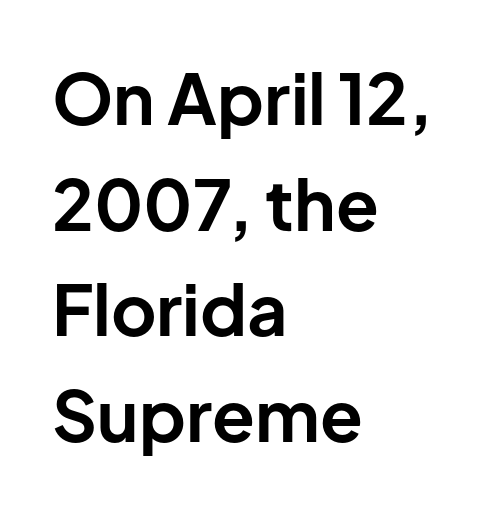
The image shows 70 px bold sans-serif type, upright; set left-aligned, normal line spacing (1.51x), normal letter spacing, not underlined; low stroke contrast and a medium x-height.
